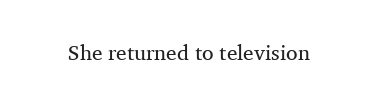
The image shows 21 px text type, upright; set normal letter spacing, not underlined.
